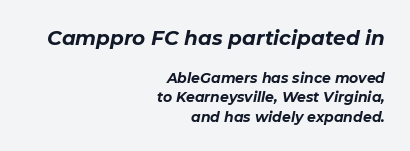
The more generous point size was reserved for the upper chunk. Caption: standard tracking, unaltered. Summary of vertical rhythm: regular, with standard interline spacing. Summary of weight: heavy, a full bold. A typesetter would mark this as italic. Quick note: underline off.
